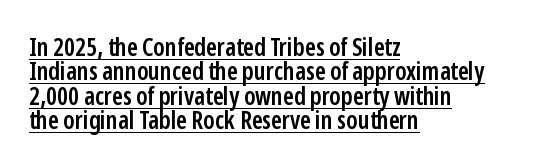
The image shows 25 px text type, upright; set left-aligned, tight line spacing (0.98x), normal letter spacing, underlined.
